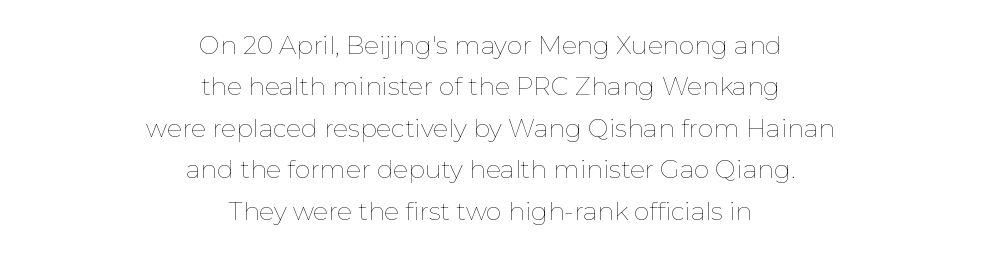
Q: Is the text bold? A: No.
Q: Is the text italic (slanted)? A: No, it is upright.
Q: Is the text underlined? A: No.
Q: How is the paragraph aligned? A: Centered.
Q: Is the spacing between letters normal or unusually wide? A: Normal.
Q: Is the spacing between lines tight, normal or loose? A: Normal.
